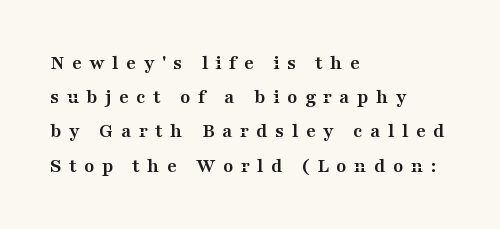
{"italic": "no", "bold": "yes", "underline": "no", "align": "left", "line_spacing": "normal", "line_spacing_ratio": 1.63, "letter_spacing": "wide", "letter_spacing_em": 0.35, "glyph_px": 21}
